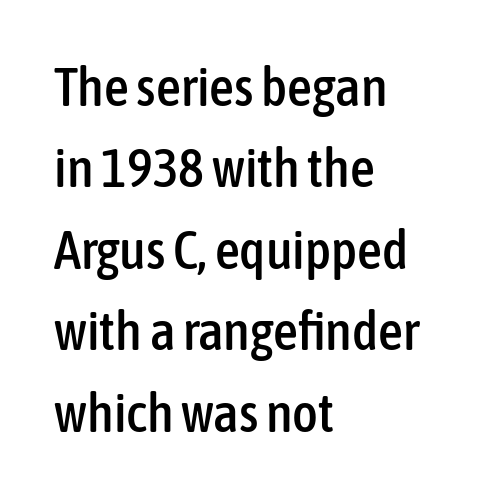
The face used here is proportionally spaced, like ordinary book or web type. In terms of leading, this rendering sits right in the middle. Honestly, there is no underline to notice here at all. What kind of face is this? One without serifs — a sans.
